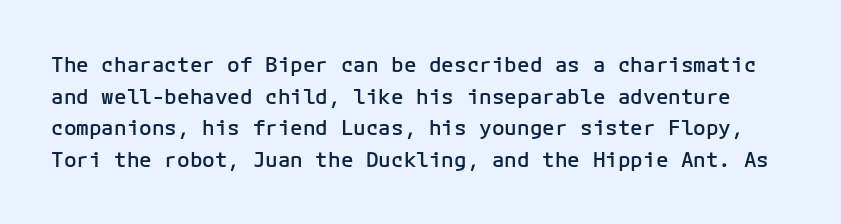
Q: Is the text bold? A: Semi-bold.
Q: Is the text italic (slanted)? A: No, it is upright.
Q: Is the text underlined? A: No.
Q: Is the spacing between letters normal or unusually wide? A: Normal.
Q: Is the spacing between lines tight, normal or loose? A: Normal.
